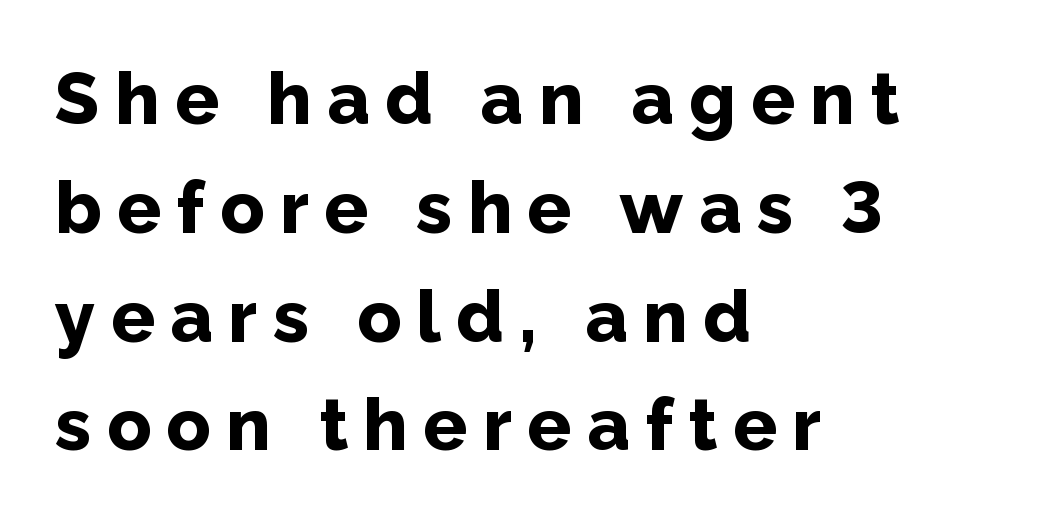
Q: Is the text bold? A: Yes.
Q: Is the text italic (slanted)? A: No, it is upright.
Q: Is the typeface a serif or a sans-serif typeface? A: Sans-serif.
Q: Is the text underlined? A: No.
Q: How is the paragraph aligned? A: Left-aligned.
Q: Is the spacing between letters normal or unusually wide? A: Unusually wide.
Q: Is the spacing between lines tight, normal or loose? A: Normal.
Q: Width (condensed, normal, or wide)? A: Normal.
Q: Stroke contrast? A: Low.
Q: x-height? A: Medium.
Q: Monospaced? A: No.
